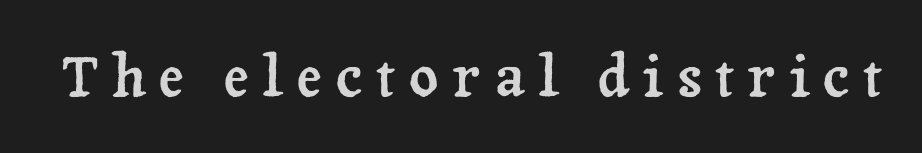
{"serif": "yes", "italic": "no", "width": "normal", "stroke_contrast": "low", "x_height": "medium", "monospaced": "no", "underline": "no", "letter_spacing": "wide", "letter_spacing_em": 0.23, "glyph_px": 57}
